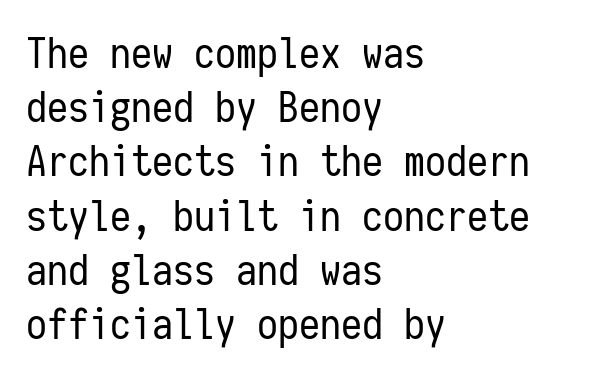
{"serif": "no", "italic": "no", "bold": "no", "weight": "regular", "width": "condensed", "stroke_contrast": "low", "x_height": "medium", "monospaced": "yes", "underline": "no", "align": "left", "line_spacing": "normal", "line_spacing_ratio": 1.29, "letter_spacing": "normal", "letter_spacing_em": 0.0, "glyph_px": 42}
